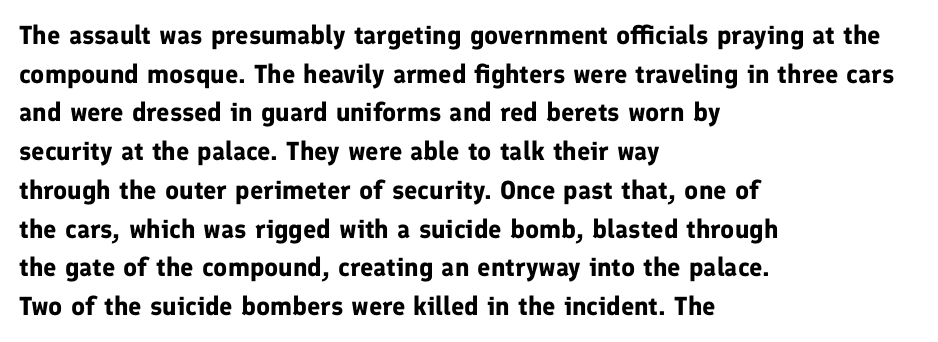
Q: Is the text bold? A: Yes.
Q: Is the text italic (slanted)? A: No, it is upright.
Q: Is the text underlined? A: No.
Q: How is the paragraph aligned? A: Left-aligned.
Q: Is the spacing between letters normal or unusually wide? A: Normal.
Q: Is the spacing between lines tight, normal or loose? A: Normal.
